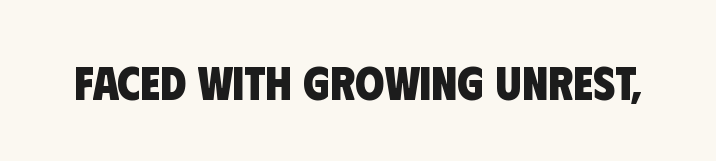
The image shows 47 px heavy, condensed sans-serif type; set normal letter spacing, not underlined; low stroke contrast and a large x-height.
